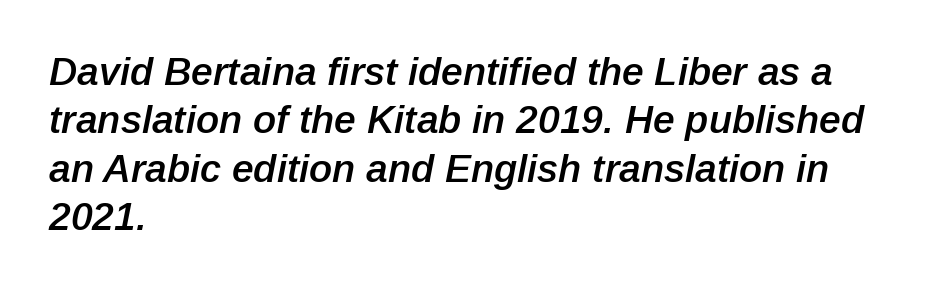
The letters are slanted; this is an italic face. Bare-footed words on every line. Do the characters align in a grid? No, the font is proportional. Weight: semibold (demi). The passage shown has conventional tracking throughout. Layout note: lines flush left.
